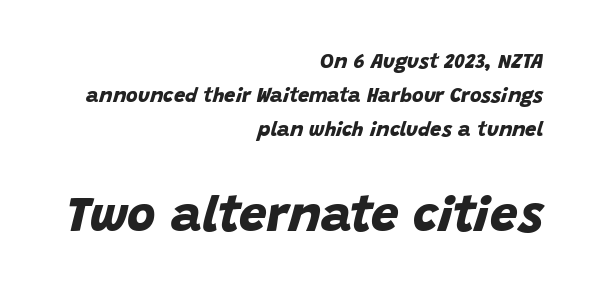
The image shows 49 px bold sans-serif type; set right-aligned, line spacing 1.71x, normal letter spacing, not underlined; the second (bottom) block is 2.45x larger; low stroke contrast and a large x-height.
